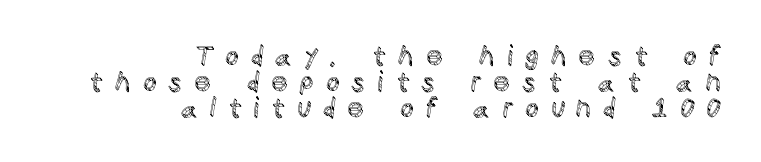
{"underline": "no", "align": "right", "line_spacing": "tight", "line_spacing_ratio": 0.96, "letter_spacing": "wide", "letter_spacing_em": 0.43, "glyph_px": 27}
